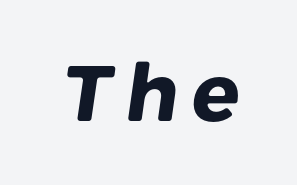
{"serif": "no", "bold": "yes", "weight": "heavy", "width": "normal", "stroke_contrast": "low", "x_height": "medium", "monospaced": "no", "underline": "no", "glyph_px": 79}
